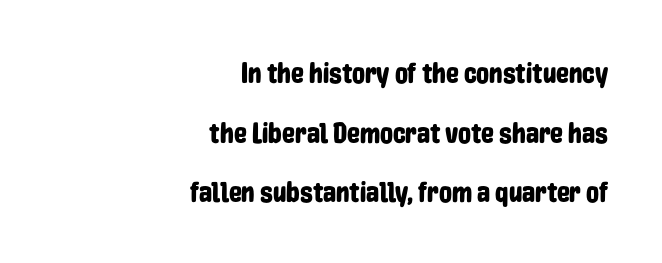
The image shows 29 px condensed sans-serif type, upright; set right-aligned, loose line spacing (2.06x), normal letter spacing, not underlined; low stroke contrast and a medium x-height.
